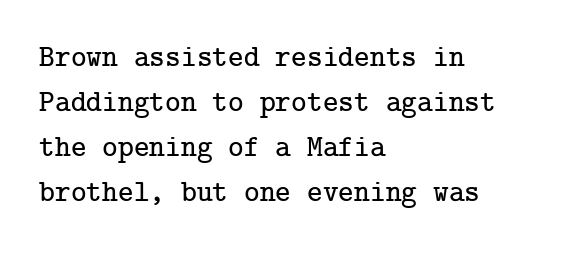
Q: Is the text italic (slanted)? A: No, it is upright.
Q: Is the typeface a serif or a sans-serif typeface? A: Serif.
Q: Is the text underlined? A: No.
Q: How is the paragraph aligned? A: Left-aligned.
Q: Is the spacing between letters normal or unusually wide? A: Normal.
Q: Is the spacing between lines tight, normal or loose? A: Normal.
Q: Width (condensed, normal, or wide)? A: Normal.
Q: Stroke contrast? A: Low.
Q: x-height? A: Medium.
